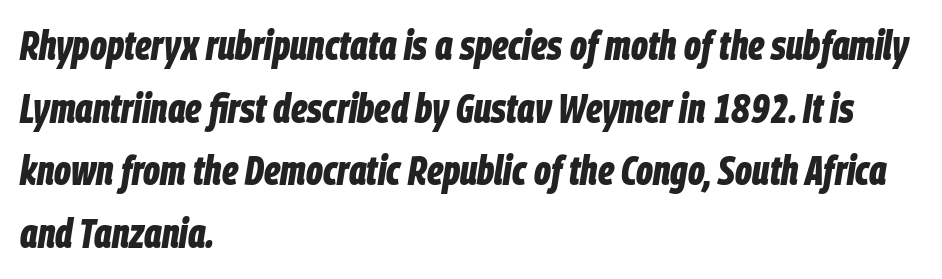
{"italic": "yes", "lean": "right", "slant_degrees": 9, "bold": "yes", "weight": "bold", "width": "condensed", "stroke_contrast": "low", "x_height": "large", "monospaced": "no", "underline": "no", "align": "left", "line_spacing": "normal", "line_spacing_ratio": 1.53, "letter_spacing": "normal", "letter_spacing_em": 0.0, "glyph_px": 41}
